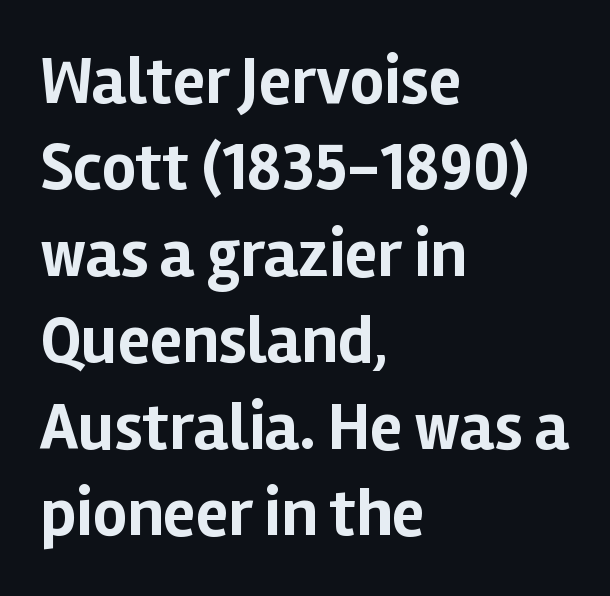
Is there any slant? The stems are plumb. The passage shown is typeset with a sans-serif family. Proportional: the letters do not fall into vertical columns. Caption: multi-line text, flush left, ragged right. How heavy is the stroke? Heavy — this is a bold. Tracking here is standard; glyphs follow each other at the usual distance.
